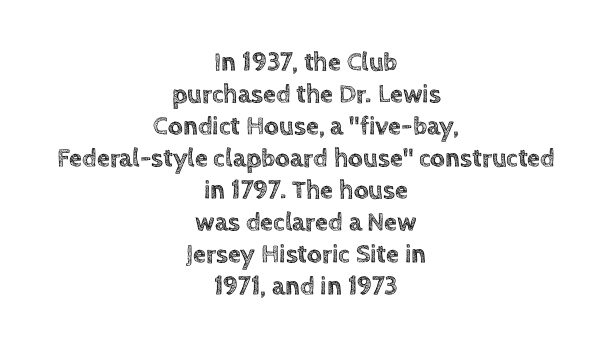
The image shows 26 px text type, upright; set centered, line spacing 1.23x, normal letter spacing, not underlined.
